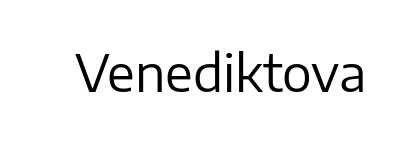
The image shows 50 px regular-weight sans-serif type, upright; set normal letter spacing, not underlined; low stroke contrast and a medium x-height.
